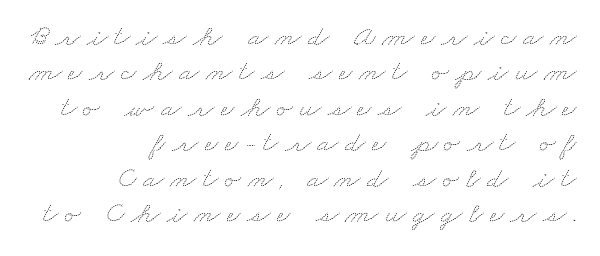
Q: Is the text bold? A: No.
Q: Is the text underlined? A: No.
Q: How is the paragraph aligned? A: Right-aligned.
Q: Is the spacing between letters normal or unusually wide? A: Unusually wide.
Q: Width (condensed, normal, or wide)? A: Wide.
Q: Stroke contrast? A: Medium.
Q: x-height? A: Small.
Q: Monospaced? A: No.
